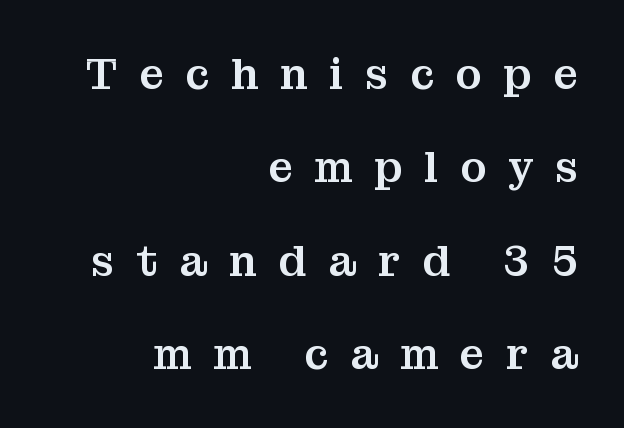
Q: Is the text italic (slanted)? A: No, it is upright.
Q: Is the typeface a serif or a sans-serif typeface? A: Serif.
Q: Is the text underlined? A: No.
Q: How is the paragraph aligned? A: Right-aligned.
Q: Is the spacing between letters normal or unusually wide? A: Unusually wide.
Q: Is the spacing between lines tight, normal or loose? A: Loose.
Q: Width (condensed, normal, or wide)? A: Normal.
Q: Stroke contrast? A: Medium.
Q: x-height? A: Medium.
Q: Monospaced? A: No.
